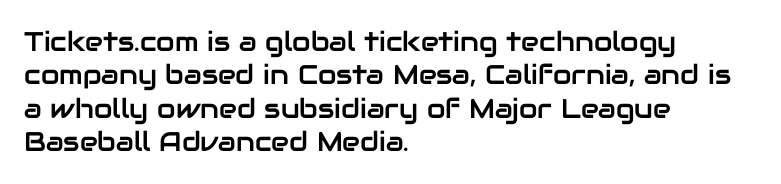
{"italic": "no", "underline": "no", "align": "left", "line_spacing_ratio": 1.24, "letter_spacing": "normal", "letter_spacing_em": 0.0, "glyph_px": 27}
